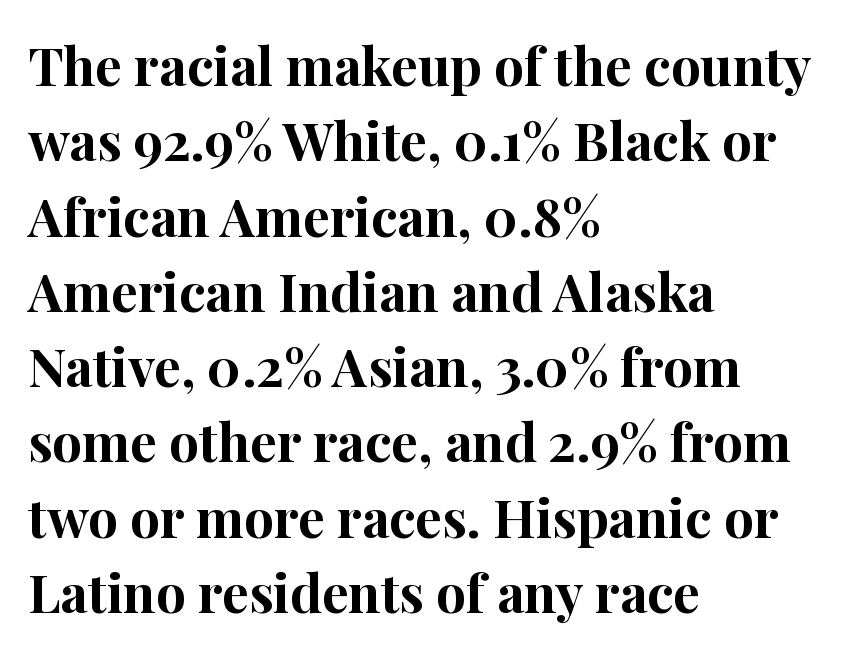
Q: Is the text bold? A: Yes.
Q: Is the text italic (slanted)? A: No, it is upright.
Q: Is the typeface a serif or a sans-serif typeface? A: Serif.
Q: Is the text underlined? A: No.
Q: How is the paragraph aligned? A: Left-aligned.
Q: Is the spacing between letters normal or unusually wide? A: Normal.
Q: Is the spacing between lines tight, normal or loose? A: Normal.
Q: Width (condensed, normal, or wide)? A: Normal.
Q: Stroke contrast? A: High.
Q: x-height? A: Medium.
Q: Monospaced? A: No.
